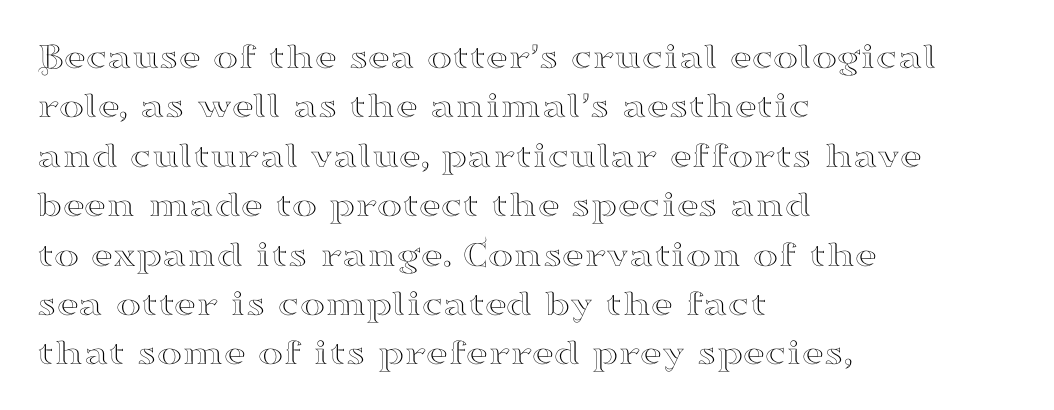
The image shows 38 px wide serif type, upright; set left-aligned, normal line spacing (1.3x), normal letter spacing, not underlined; high stroke contrast and a small x-height.
